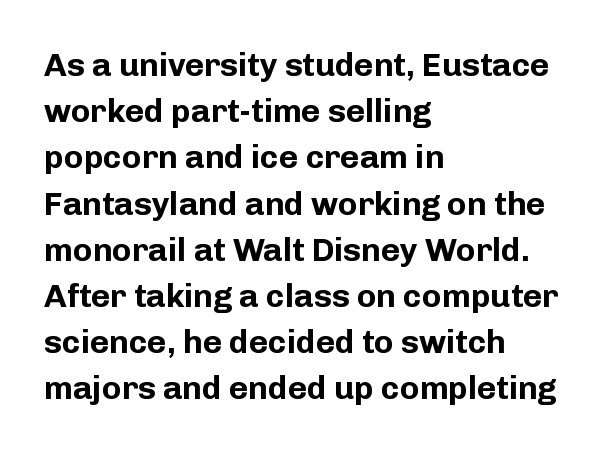
Q: Is the text bold? A: Yes.
Q: Is the text italic (slanted)? A: No, it is upright.
Q: Is the typeface a serif or a sans-serif typeface? A: Sans-serif.
Q: Is the text underlined? A: No.
Q: How is the paragraph aligned? A: Left-aligned.
Q: Is the spacing between letters normal or unusually wide? A: Normal.
Q: Is the spacing between lines tight, normal or loose? A: Normal.
Q: Width (condensed, normal, or wide)? A: Normal.
Q: Stroke contrast? A: Low.
Q: x-height? A: Medium.
Q: Monospaced? A: No.
